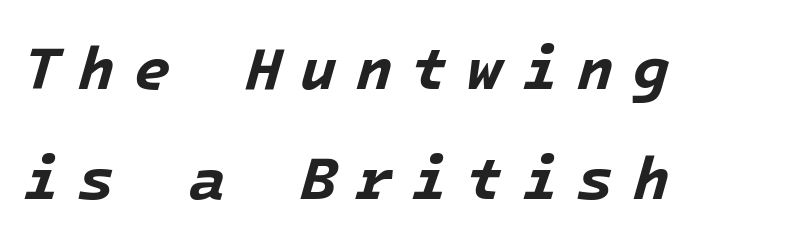
The image shows 60 px bold type, italic (leaning right); set left-aligned, line spacing 1.83x, unusually wide letter spacing (+0.31 em), not underlined; low stroke contrast and a medium x-height.
